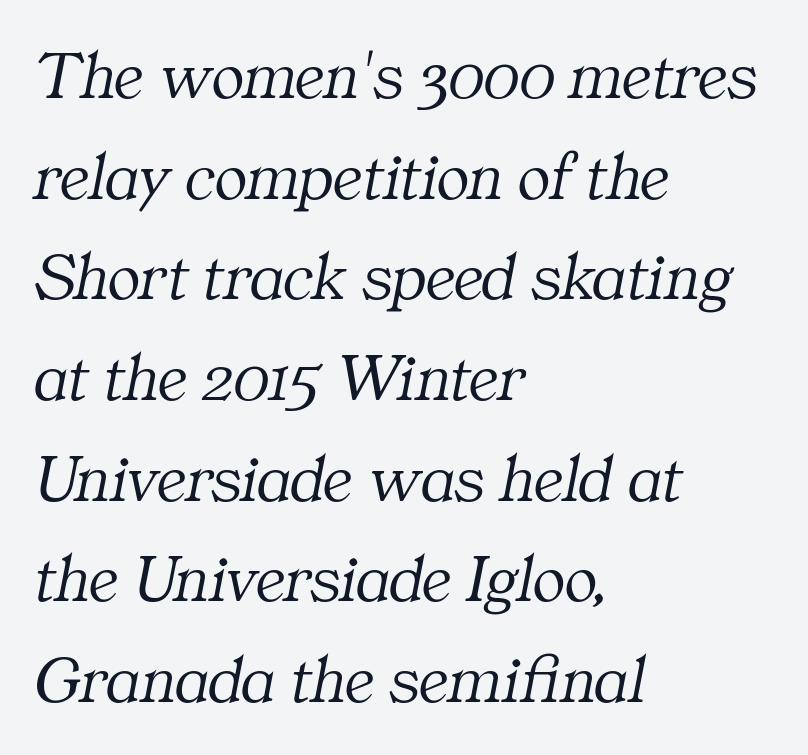
The typesetting does not lean heavy: it is not bold. The rendering keeps characters at their native spacing. Horizontal bands of white between lines are of average thickness. Slanted lettering throughout. The foot of each line stays bare and open.
